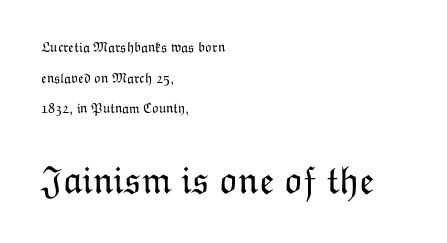
You can tell it's not italic because the verticals are truly vertical. Whoever set this chose breathing room over compactness in the vertical rhythm. Each row of text sits above clean, open space. Note: smaller setting up top, larger setting below. The typeface has the unassuming heft of standard copy or less.
